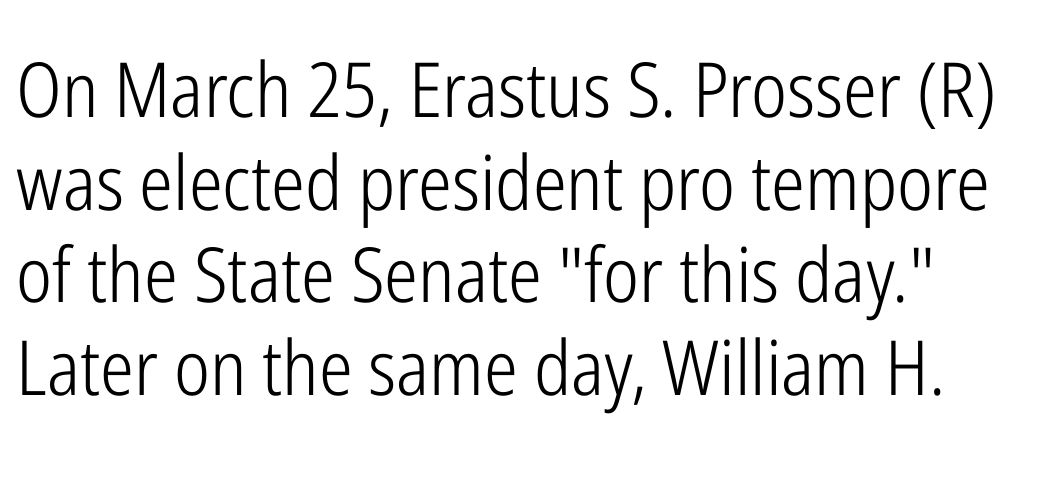
The face used here is proportionally spaced, like ordinary book or web type. Stems here are at most as thick as an everyday book face. The type is set solid horizontally, with unmodified tracking. Is this a sans? Yes — the strokes have no serifs. No italicization has been applied; the sample stays upright.
